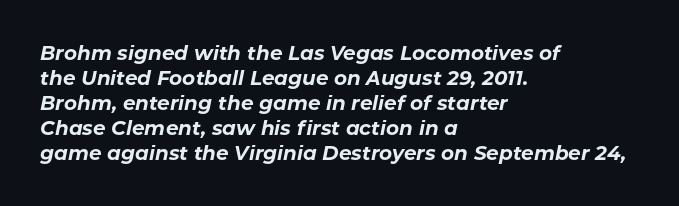
{"italic": "yes", "lean": "right", "slant_degrees": 11, "bold": "yes", "underline": "no", "align": "left", "line_spacing": "normal", "line_spacing_ratio": 1.25, "letter_spacing": "normal", "letter_spacing_em": 0.0, "glyph_px": 20}
